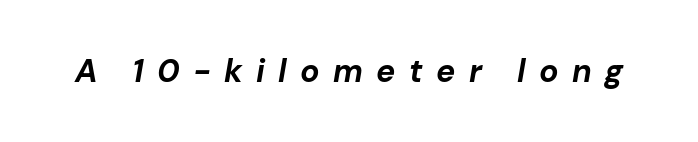
{"italic": "yes", "lean": "right", "slant_degrees": 10, "bold": "yes", "weight": "bold", "width": "normal", "stroke_contrast": "low", "x_height": "medium", "monospaced": "no", "underline": "no", "letter_spacing": "wide", "letter_spacing_em": 0.42, "glyph_px": 32}
